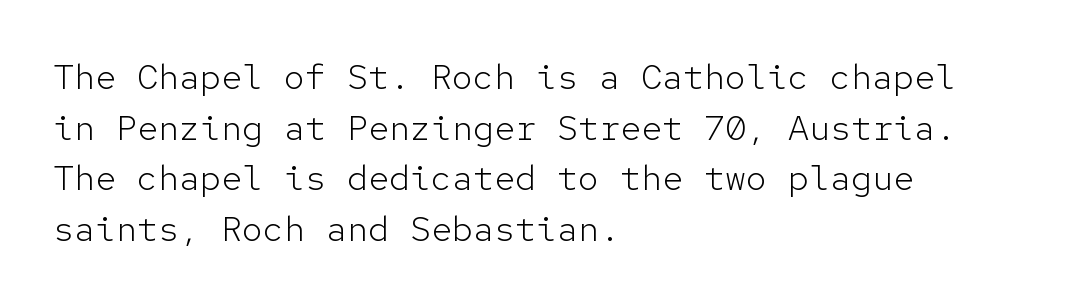
{"serif": "no", "italic": "no", "bold": "no", "weight": "light", "width": "normal", "stroke_contrast": "low", "x_height": "medium", "monospaced": "yes", "underline": "no", "align": "left", "line_spacing": "normal", "line_spacing_ratio": 1.45, "letter_spacing": "normal", "letter_spacing_em": 0.0, "glyph_px": 35}
